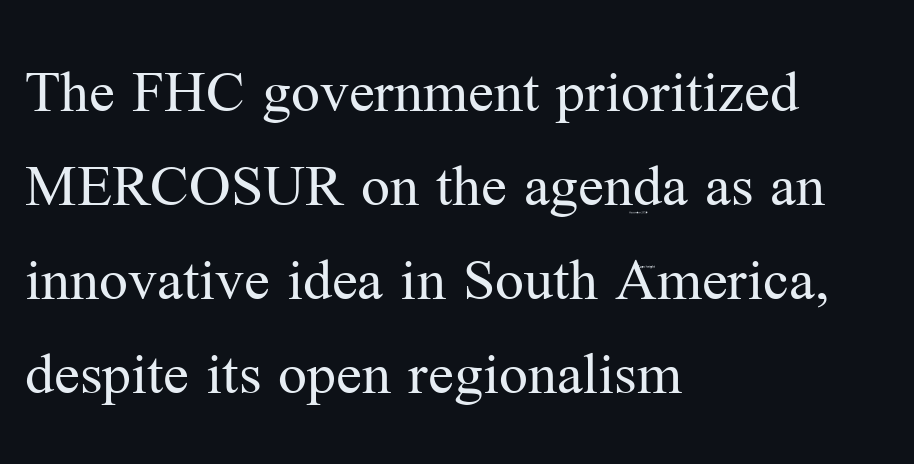
Q: Is the text bold? A: No.
Q: Is the text italic (slanted)? A: No, it is upright.
Q: Is the typeface a serif or a sans-serif typeface? A: Serif.
Q: Is the text underlined? A: No.
Q: How is the paragraph aligned? A: Left-aligned.
Q: Is the spacing between letters normal or unusually wide? A: Normal.
Q: Is the spacing between lines tight, normal or loose? A: Normal.
Q: Width (condensed, normal, or wide)? A: Normal.
Q: Stroke contrast? A: Medium.
Q: x-height? A: Medium.
Q: Monospaced? A: No.
